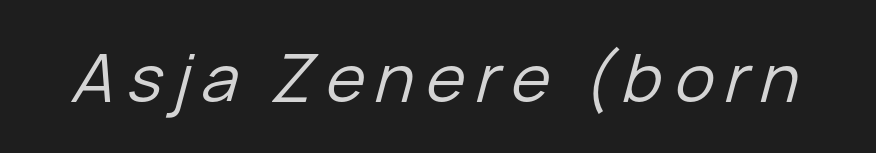
When letters slant like this, we call the style italic. This sample has the flowing, uneven cadence of proportional lettering. The font is comparable to plain body text, perhaps lighter. Anything drawn beneath the words? Only blank space.
